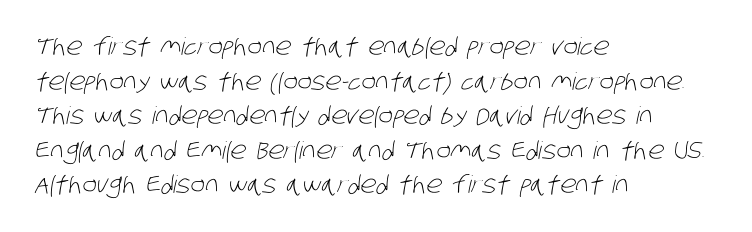
Q: Is the text bold? A: No.
Q: Is the text underlined? A: No.
Q: How is the paragraph aligned? A: Left-aligned.
Q: Is the spacing between letters normal or unusually wide? A: Normal.
Q: Is the spacing between lines tight, normal or loose? A: Normal.
